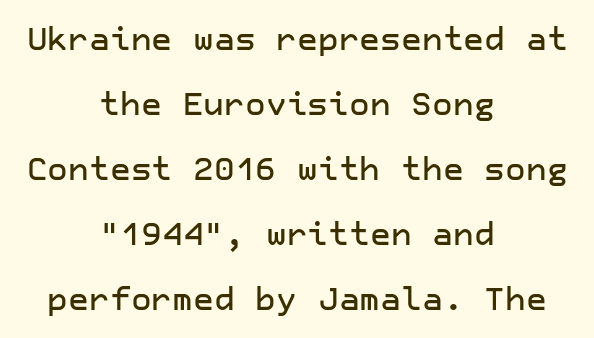
{"serif": "no", "italic": "no", "width": "normal", "stroke_contrast": "low", "x_height": "medium", "underline": "no", "align": "center", "line_spacing": "loose", "line_spacing_ratio": 2.03, "letter_spacing": "normal", "letter_spacing_em": 0.0, "glyph_px": 32}
